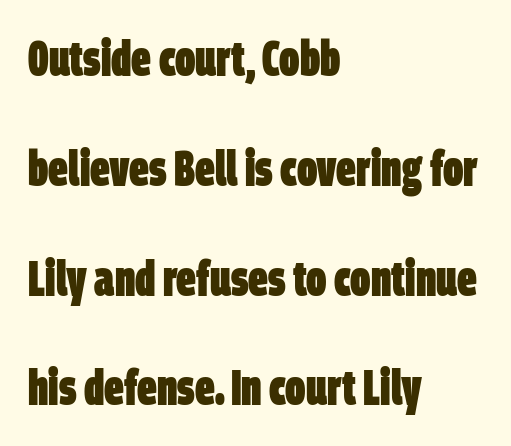
{"serif": "no", "bold": "yes", "weight": "heavy", "width": "condensed", "stroke_contrast": "low", "x_height": "large", "monospaced": "no", "underline": "no", "align": "left", "line_spacing": "loose", "line_spacing_ratio": 2.24, "letter_spacing": "normal", "letter_spacing_em": 0.0, "glyph_px": 49}
